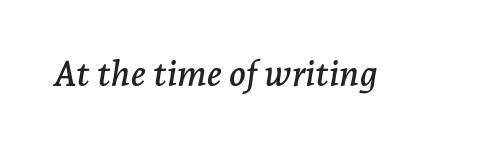
The image shows 35 px serif type, italic (leaning right); set normal letter spacing, not underlined; low stroke contrast and a medium x-height.
